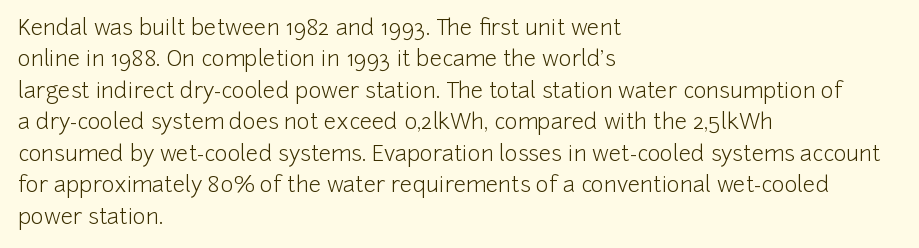
Q: Is the text bold? A: No.
Q: Is the text italic (slanted)? A: No, it is upright.
Q: Is the text underlined? A: No.
Q: How is the paragraph aligned? A: Left-aligned.
Q: Is the spacing between letters normal or unusually wide? A: Normal.
Q: Is the spacing between lines tight, normal or loose? A: Normal.
